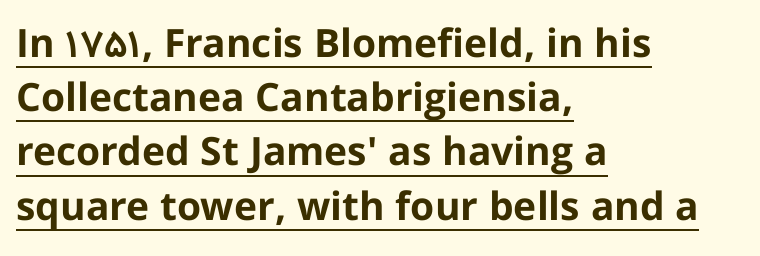
A typesetter would call this proportional, since set widths differ per character. You can tell from the bare stems that sans-serif type was used. Visually the block forms a straight wall on the left and a jagged coastline on the right. Inter-character spacing is left at the font's built-in metrics.
